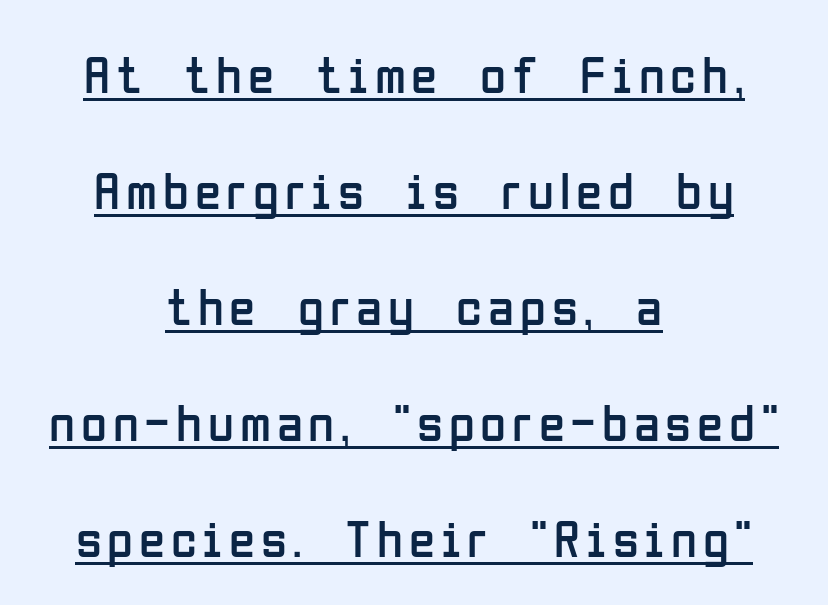
Q: Is the text bold? A: No.
Q: Is the text italic (slanted)? A: No, it is upright.
Q: Is the typeface a serif or a sans-serif typeface? A: Sans-serif.
Q: Is the text underlined? A: Yes.
Q: How is the paragraph aligned? A: Centered.
Q: Is the spacing between lines tight, normal or loose? A: Loose.
Q: Width (condensed, normal, or wide)? A: Condensed.
Q: Stroke contrast? A: Low.
Q: x-height? A: Medium.
Q: Monospaced? A: No.
